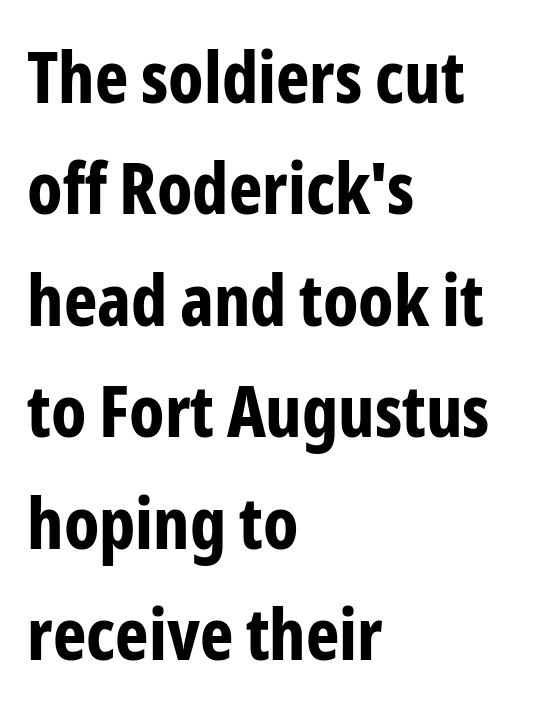
The image shows 71 px bold, condensed sans-serif type, upright; set left-aligned, normal line spacing (1.57x), normal letter spacing, not underlined; low stroke contrast and a medium x-height.
